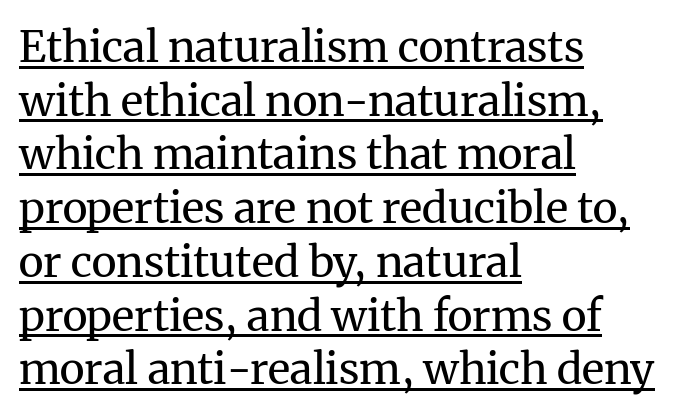
{"serif": "yes", "italic": "no", "bold": "no", "weight": "regular", "width": "normal", "stroke_contrast": "medium", "x_height": "medium", "monospaced": "no", "underline": "yes", "align": "left", "line_spacing": "normal", "line_spacing_ratio": 1.25, "letter_spacing": "normal", "letter_spacing_em": 0.0, "glyph_px": 43}
